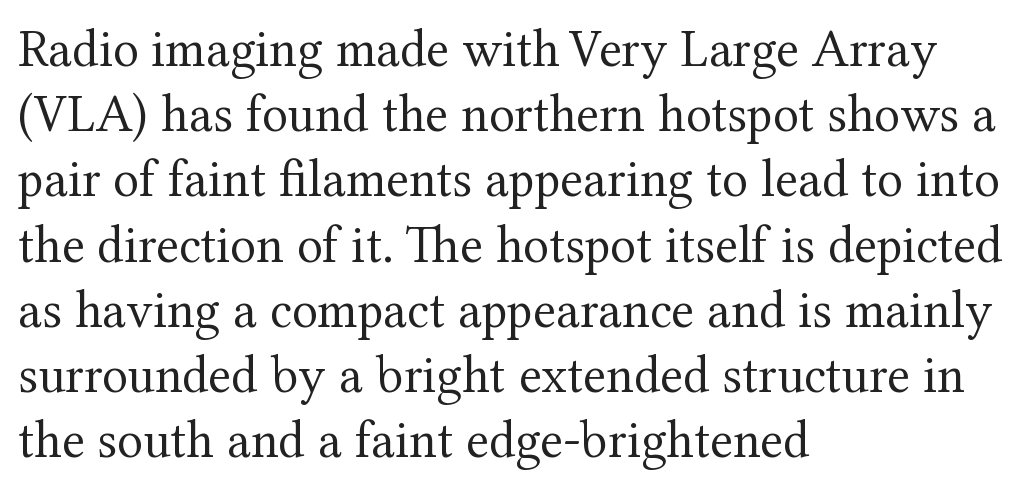
The type sits square on the baseline with zero lean. The face used here is proportionally spaced, like ordinary book or web type. Serif or sans? Serif — the stroke terminals have little feet. There is no visible air inserted between adjacent glyphs.
